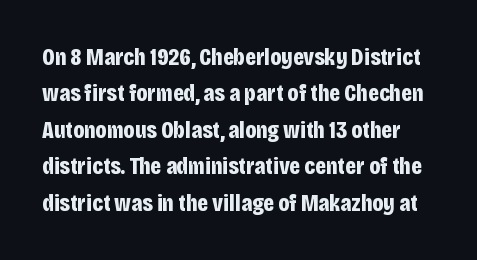
The image shows 24 px bold type, upright; set normal line spacing (1.52x), normal letter spacing, not underlined.
